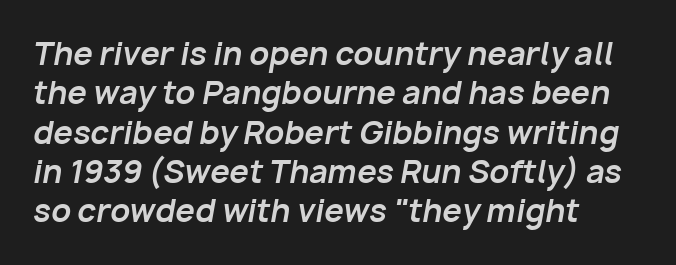
{"italic": "yes", "lean": "right", "slant_degrees": 10, "bold": "yes", "weight": "bold", "width": "normal", "stroke_contrast": "low", "x_height": "medium", "monospaced": "no", "underline": "no", "align": "left", "line_spacing": "normal", "line_spacing_ratio": 1.27, "letter_spacing": "normal", "letter_spacing_em": 0.0, "glyph_px": 31}
